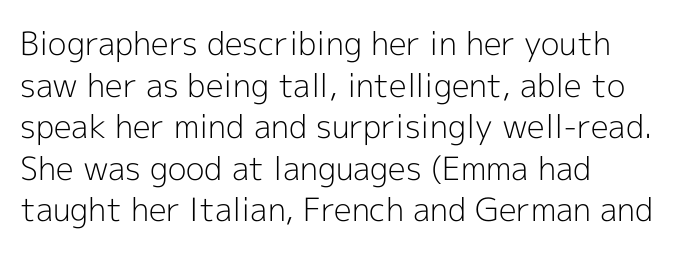
The image shows 32 px light sans-serif type, upright; set left-aligned, normal line spacing (1.3x), normal letter spacing, not underlined; a medium x-height.
